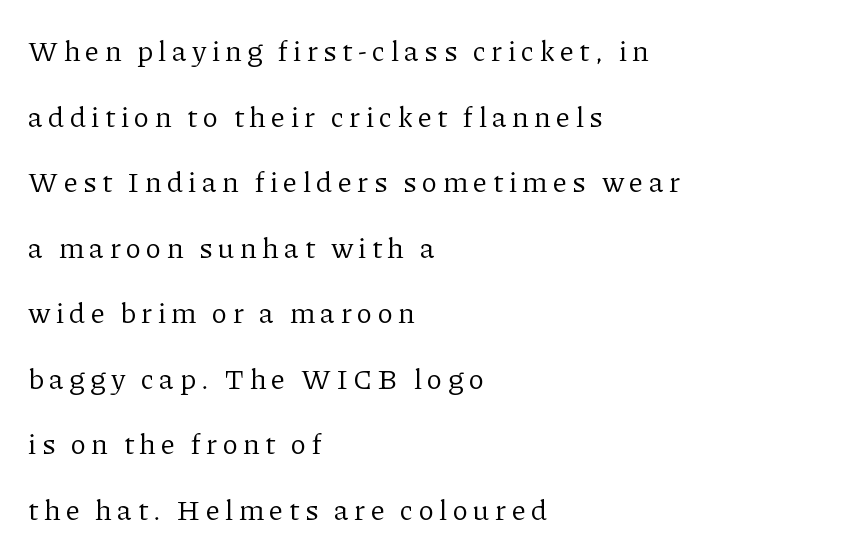
The image shows 29 px regular-weight serif type, upright; set left-aligned, loose line spacing (2.26x), not underlined; low stroke contrast and a medium x-height.
